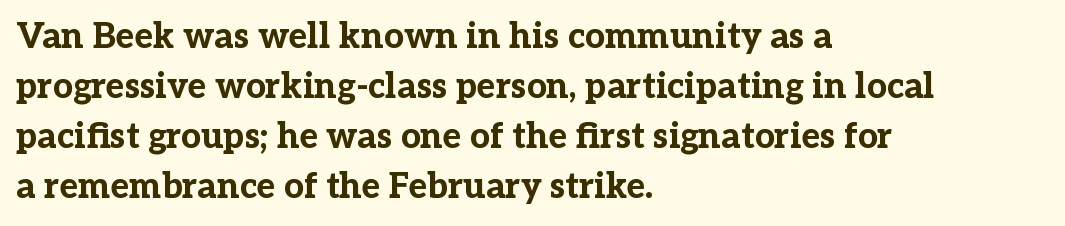
These lines were composed using upright roman letters. Does the type have serifs? Yes, each stem ends in a small foot. All the whitespace from short lines collects on the right. A bare baseline throughout the passage. You could not count columns in this text — the font is proportionally spaced. The lines sit at an ordinary, default distance from one another.
